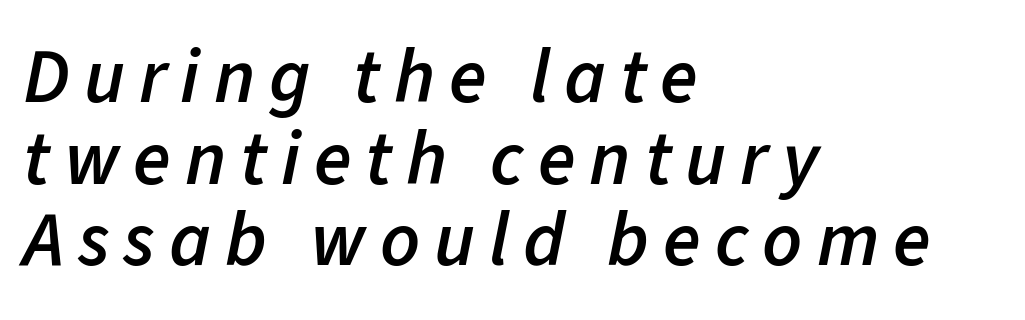
The image shows 77 px semibold type, italic (leaning right); set left-aligned, tight line spacing (1.06x), not underlined; low stroke contrast and a medium x-height.
